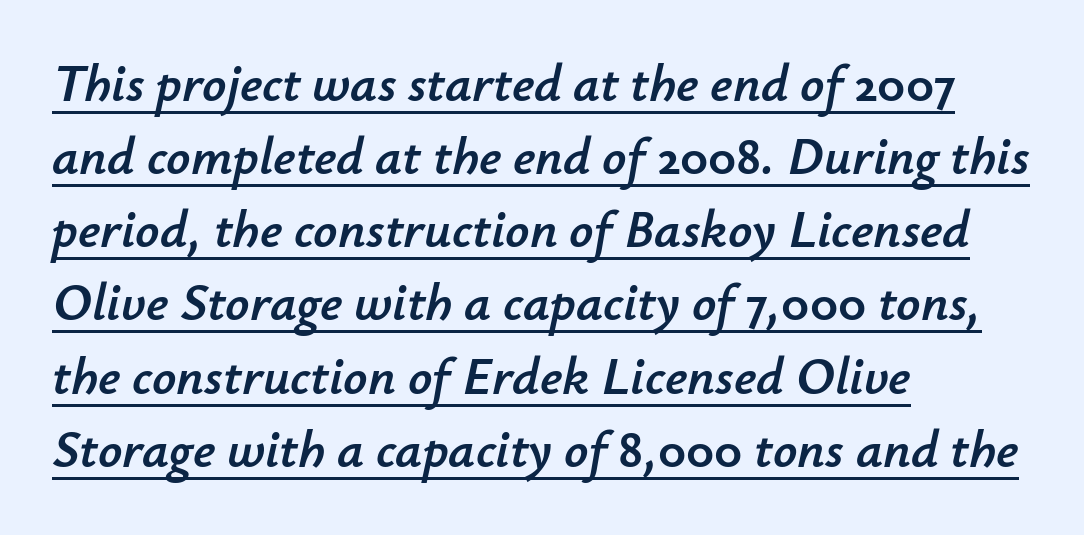
The image shows 53 px text type, italic (leaning right); set left-aligned, normal line spacing (1.38x), normal letter spacing, underlined; low stroke contrast and a small x-height.
